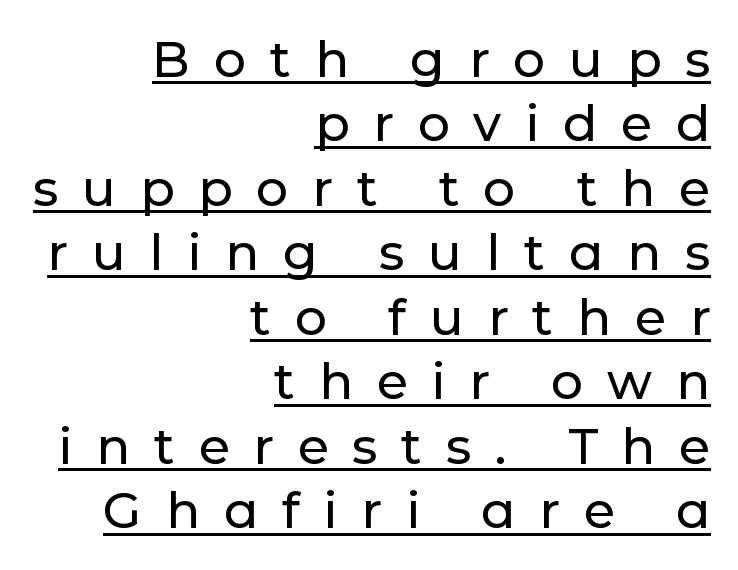
The image shows 50 px sans-serif type, upright; set right-aligned, normal line spacing (1.29x), unusually wide letter spacing (+0.48 em), underlined; low stroke contrast and a medium x-height.
